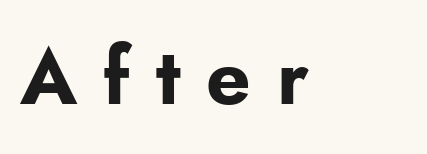
The image shows 78 px bold sans-serif type, upright; set left-aligned, unusually wide letter spacing (+0.33 em), not underlined; low stroke contrast and a small x-height.
